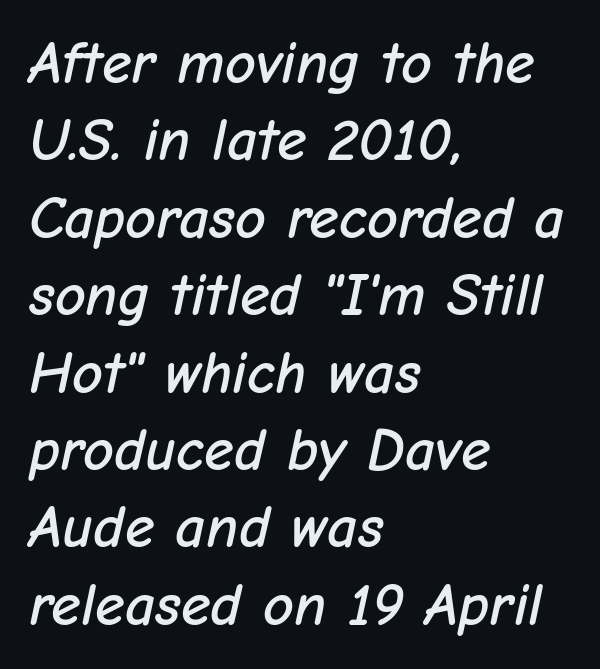
Q: Is the text italic (slanted)? A: Yes, it leans right by about 12 degrees.
Q: Is the text underlined? A: No.
Q: How is the paragraph aligned? A: Left-aligned.
Q: Is the spacing between letters normal or unusually wide? A: Normal.
Q: Is the spacing between lines tight, normal or loose? A: Normal.
Q: Width (condensed, normal, or wide)? A: Normal.
Q: Stroke contrast? A: Low.
Q: x-height? A: Medium.
Q: Monospaced? A: No.
